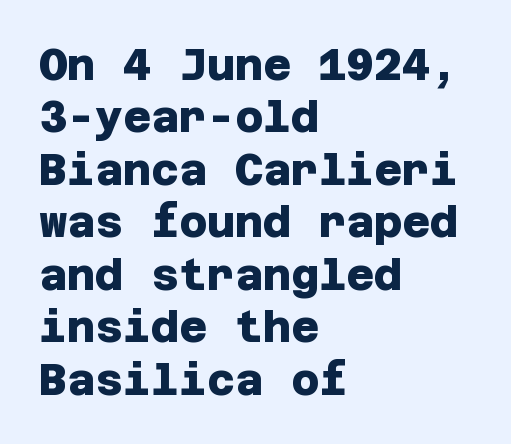
Q: Is the text bold? A: Yes.
Q: Is the typeface a serif or a sans-serif typeface? A: Sans-serif.
Q: Is the text underlined? A: No.
Q: How is the paragraph aligned? A: Left-aligned.
Q: Is the spacing between letters normal or unusually wide? A: Normal.
Q: Width (condensed, normal, or wide)? A: Normal.
Q: Stroke contrast? A: Low.
Q: x-height? A: Large.
